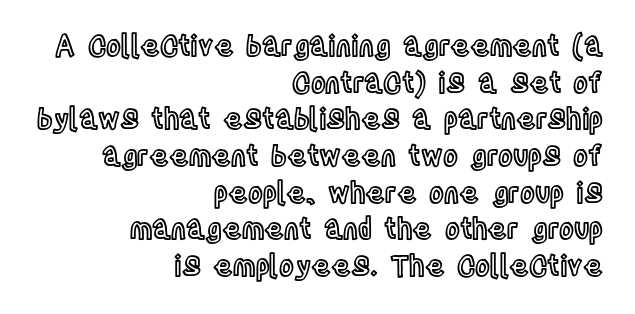
{"italic": "no", "width": "condensed", "x_height": "large", "monospaced": "no", "underline": "no", "align": "right", "line_spacing": "normal", "line_spacing_ratio": 1.31, "letter_spacing": "normal", "letter_spacing_em": 0.0, "glyph_px": 28}
